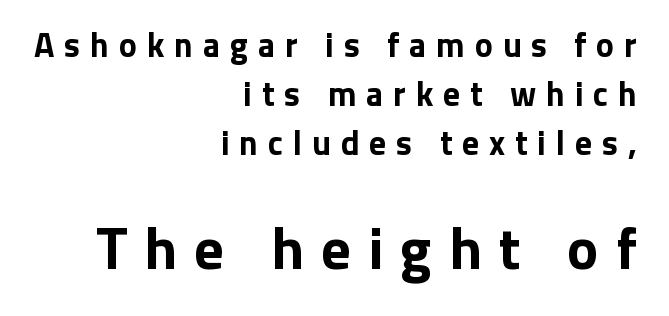
Q: Is the text bold? A: Yes.
Q: Is the text italic (slanted)? A: No, it is upright.
Q: Is the typeface a serif or a sans-serif typeface? A: Sans-serif.
Q: Is the text underlined? A: No.
Q: How is the paragraph aligned? A: Right-aligned.
Q: Is the spacing between letters normal or unusually wide? A: Unusually wide.
Q: Is the spacing between lines tight, normal or loose? A: Normal.
Q: Which block of text is set in a larger size, the first (top) or the second (bottom)? A: The second (bottom) one.
Q: Width (condensed, normal, or wide)? A: Normal.
Q: Stroke contrast? A: Low.
Q: x-height? A: Medium.
Q: Monospaced? A: No.
